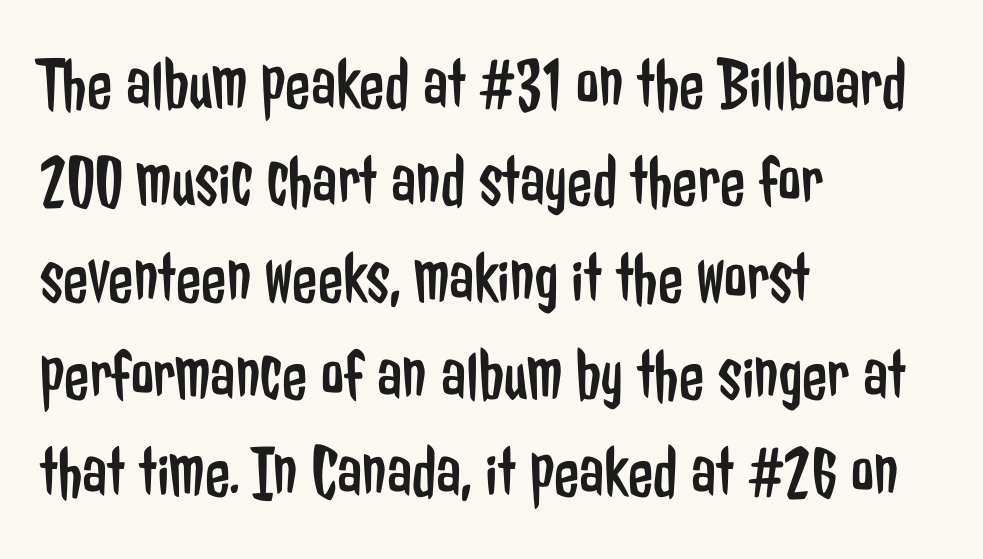
The image shows 73 px regular-weight, condensed sans-serif type, upright; set left-aligned, normal line spacing (1.33x), normal letter spacing, not underlined; low stroke contrast and a medium x-height.
